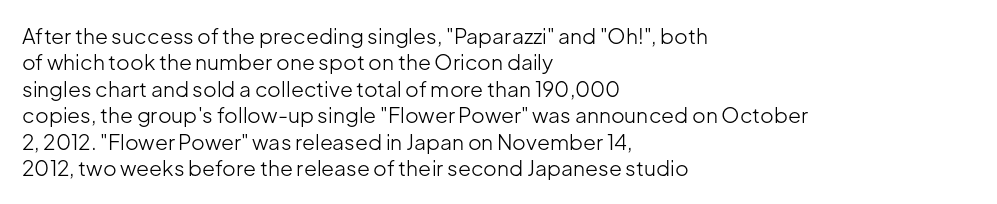
{"italic": "no", "bold": "no", "underline": "no", "align": "left", "line_spacing": "normal", "line_spacing_ratio": 1.26, "letter_spacing": "normal", "letter_spacing_em": 0.0, "glyph_px": 21}
